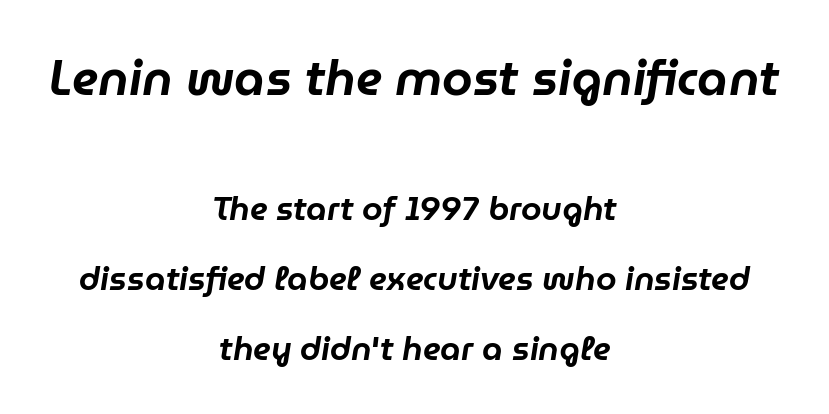
Q: Is the text italic (slanted)? A: Yes, it leans right by about 9 degrees.
Q: Is the text underlined? A: No.
Q: How is the paragraph aligned? A: Centered.
Q: Is the spacing between letters normal or unusually wide? A: Normal.
Q: Is the spacing between lines tight, normal or loose? A: Loose.
Q: Which block of text is set in a larger size, the first (top) or the second (bottom)? A: The first (top) one.
Q: Width (condensed, normal, or wide)? A: Normal.
Q: Stroke contrast? A: Low.
Q: x-height? A: Medium.
Q: Monospaced? A: No.
